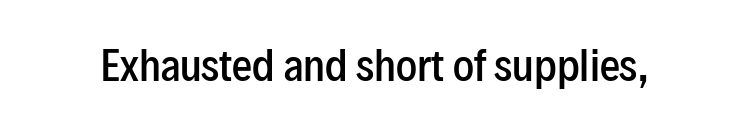
Q: Is the text bold? A: Semi-bold.
Q: Is the text italic (slanted)? A: No, it is upright.
Q: Is the typeface a serif or a sans-serif typeface? A: Sans-serif.
Q: Is the text underlined? A: No.
Q: Is the spacing between letters normal or unusually wide? A: Normal.
Q: Width (condensed, normal, or wide)? A: Condensed.
Q: Stroke contrast? A: Low.
Q: x-height? A: Medium.
Q: Monospaced? A: No.
